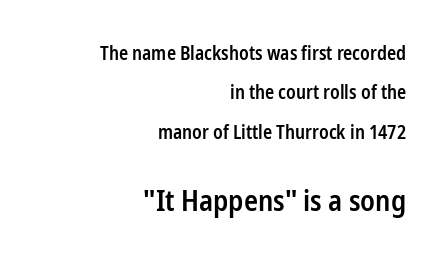
The image shows 29 px semibold, condensed sans-serif type, upright; set right-aligned, loose line spacing (2.07x), normal letter spacing, not underlined; the second (bottom) block is 1.53x larger; low stroke contrast and a medium x-height.
